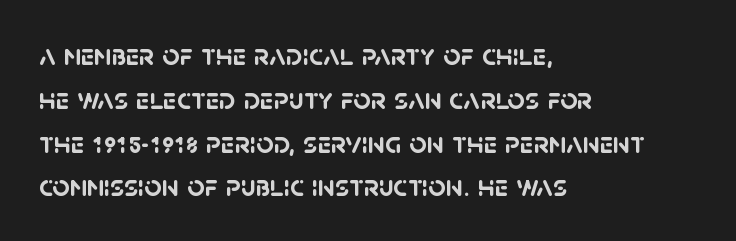
{"serif": "no", "bold": "yes", "weight": "semibold", "width": "normal", "stroke_contrast": "low", "x_height": "large", "monospaced": "no", "underline": "no", "align": "left", "line_spacing": "normal", "line_spacing_ratio": 1.46, "letter_spacing": "normal", "letter_spacing_em": 0.0, "glyph_px": 30}
